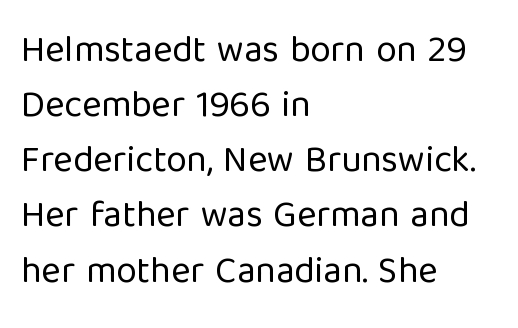
Q: Is the text bold? A: No.
Q: Is the text italic (slanted)? A: No, it is upright.
Q: Is the typeface a serif or a sans-serif typeface? A: Sans-serif.
Q: Is the text underlined? A: No.
Q: How is the paragraph aligned? A: Left-aligned.
Q: Is the spacing between letters normal or unusually wide? A: Normal.
Q: Is the spacing between lines tight, normal or loose? A: Normal.
Q: Width (condensed, normal, or wide)? A: Normal.
Q: Stroke contrast? A: Low.
Q: x-height? A: Medium.
Q: Monospaced? A: No.
